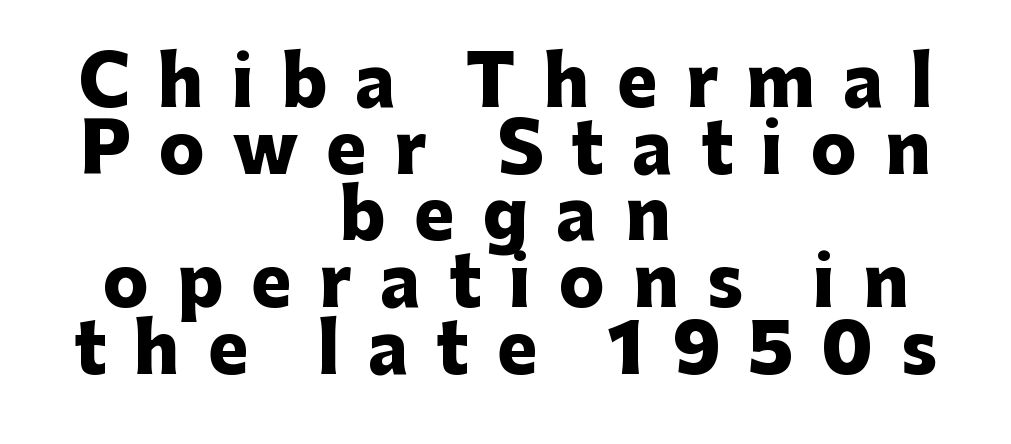
The image shows 68 px heavy sans-serif type, upright; set centered, tight line spacing (0.98x), unusually wide letter spacing (+0.41 em), not underlined; low stroke contrast and a medium x-height.
